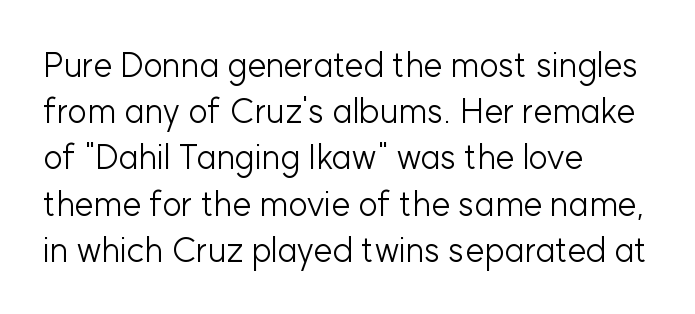
Q: Is the text bold? A: No.
Q: Is the text italic (slanted)? A: No, it is upright.
Q: Is the typeface a serif or a sans-serif typeface? A: Sans-serif.
Q: Is the text underlined? A: No.
Q: How is the paragraph aligned? A: Left-aligned.
Q: Is the spacing between letters normal or unusually wide? A: Normal.
Q: Is the spacing between lines tight, normal or loose? A: Normal.
Q: Width (condensed, normal, or wide)? A: Normal.
Q: Stroke contrast? A: Low.
Q: x-height? A: Medium.
Q: Monospaced? A: No.
